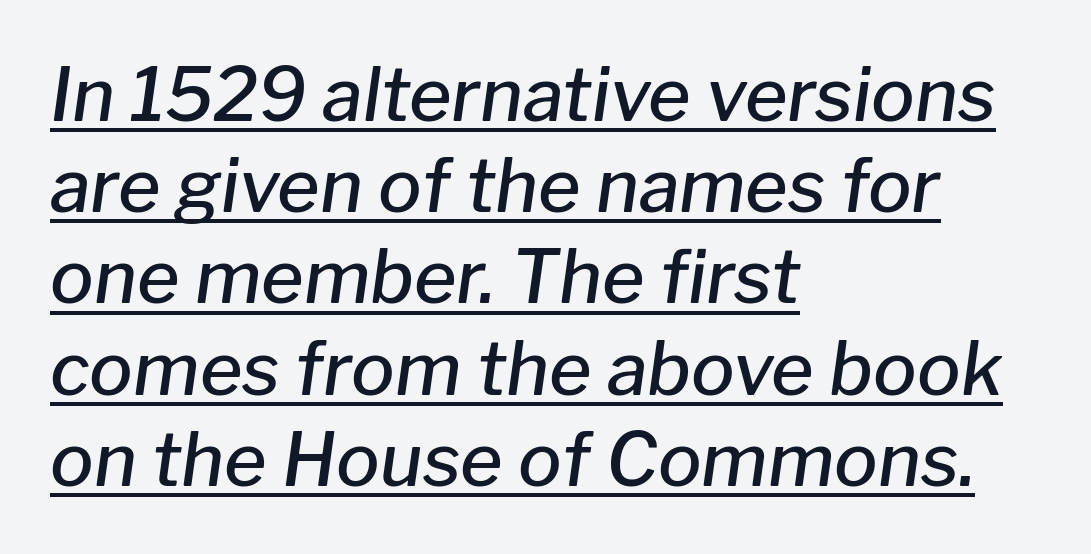
This sample is left-justified, so line endings fall wherever the words run out. Honestly, the underline is the first thing you notice here. Notice how the stems are inclined rather than vertical — that's the hallmark of italics. There is no visible air inserted between adjacent glyphs. Summary of vertical rhythm: regular, with standard interline spacing.
